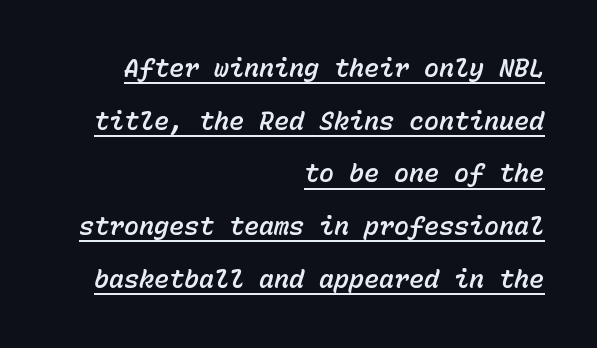
No extra tracking has been applied to these lines. Horizontally, the lines are justified to the trailing edge only. One glance says open: line gaps are wider than usual. Compared with undecorated copy, this sample adds a rule below the words. Rendered with sloped, italic letterforms.
